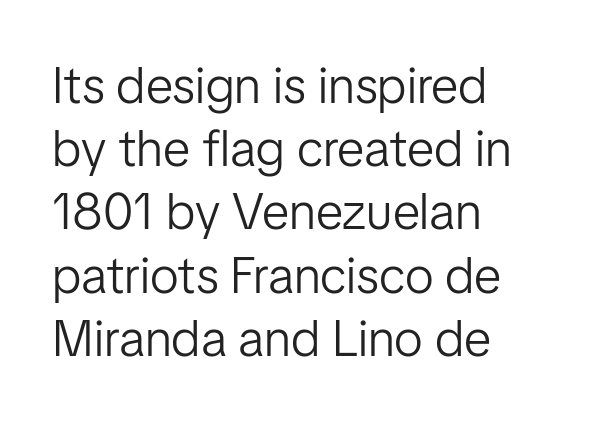
Q: Is the text bold? A: No.
Q: Is the text italic (slanted)? A: No, it is upright.
Q: Is the typeface a serif or a sans-serif typeface? A: Sans-serif.
Q: Is the text underlined? A: No.
Q: How is the paragraph aligned? A: Left-aligned.
Q: Is the spacing between letters normal or unusually wide? A: Normal.
Q: Width (condensed, normal, or wide)? A: Normal.
Q: Stroke contrast? A: Low.
Q: x-height? A: Medium.
Q: Monospaced? A: No.
